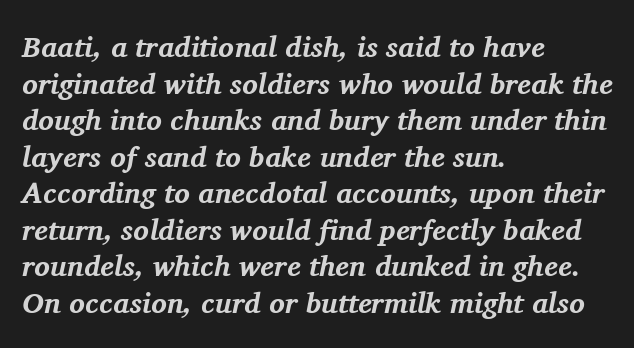
Q: Is the text bold? A: Yes.
Q: Is the text italic (slanted)? A: Yes, it leans right by about 11 degrees.
Q: Is the typeface a serif or a sans-serif typeface? A: Serif.
Q: Is the text underlined? A: No.
Q: How is the paragraph aligned? A: Left-aligned.
Q: Is the spacing between letters normal or unusually wide? A: Normal.
Q: Is the spacing between lines tight, normal or loose? A: Normal.
Q: Width (condensed, normal, or wide)? A: Normal.
Q: Stroke contrast? A: Medium.
Q: x-height? A: Medium.
Q: Monospaced? A: No.
